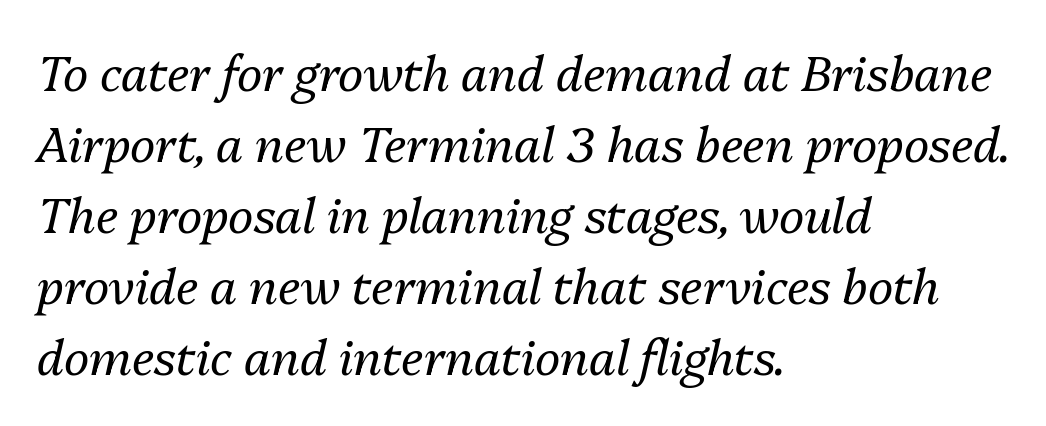
{"italic": "yes", "lean": "right", "slant_degrees": 13, "bold": "no", "weight": "regular", "width": "normal", "stroke_contrast": "medium", "x_height": "medium", "monospaced": "no", "underline": "no", "align": "left", "line_spacing": "normal", "line_spacing_ratio": 1.48, "letter_spacing": "normal", "letter_spacing_em": 0.0, "glyph_px": 48}
